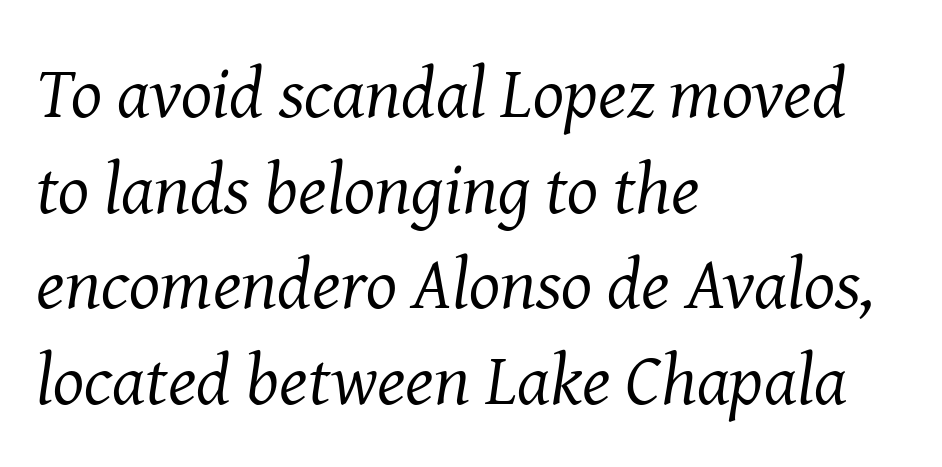
The image shows 73 px regular-weight serif type, italic (leaning right); set left-aligned, normal line spacing (1.31x), normal letter spacing, not underlined; medium stroke contrast and a medium x-height.
